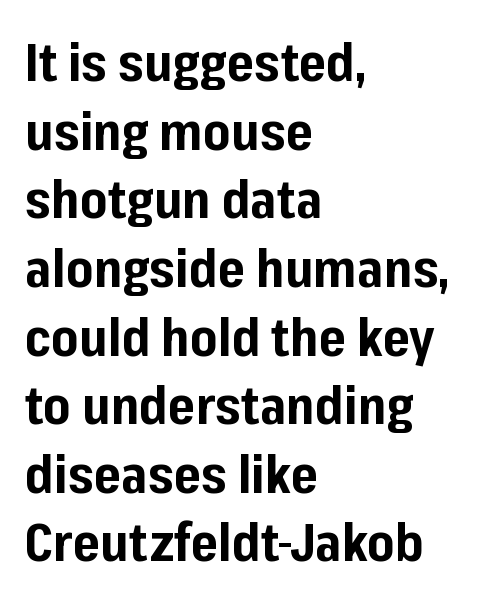
Q: Is the text bold? A: Yes.
Q: Is the text italic (slanted)? A: No, it is upright.
Q: Is the typeface a serif or a sans-serif typeface? A: Sans-serif.
Q: Is the text underlined? A: No.
Q: How is the paragraph aligned? A: Left-aligned.
Q: Is the spacing between letters normal or unusually wide? A: Normal.
Q: Is the spacing between lines tight, normal or loose? A: Normal.
Q: Width (condensed, normal, or wide)? A: Normal.
Q: Stroke contrast? A: Low.
Q: x-height? A: Medium.
Q: Monospaced? A: No.
